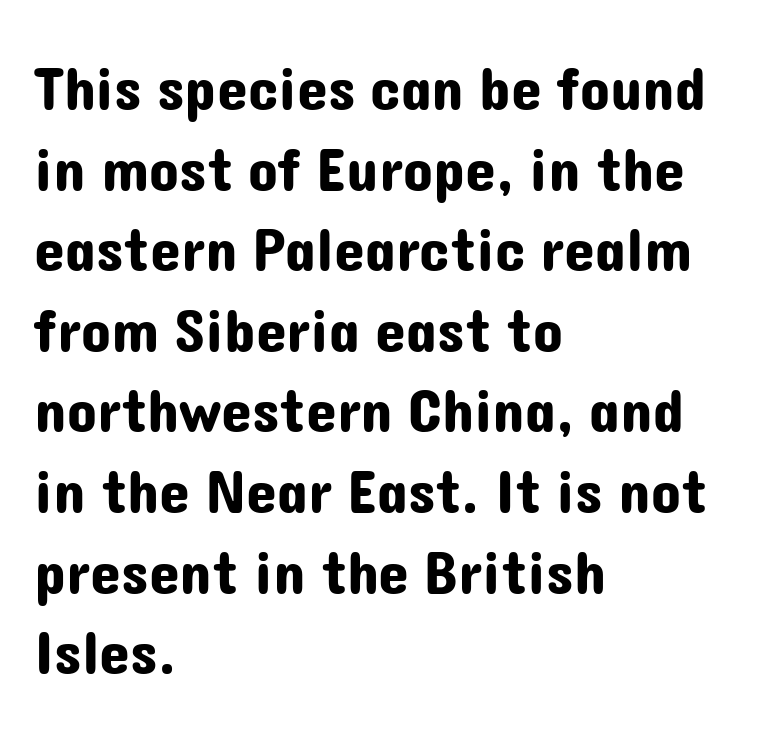
Q: Is the text italic (slanted)? A: No, it is upright.
Q: Is the typeface a serif or a sans-serif typeface? A: Sans-serif.
Q: Is the text underlined? A: No.
Q: How is the paragraph aligned? A: Left-aligned.
Q: Is the spacing between letters normal or unusually wide? A: Normal.
Q: Is the spacing between lines tight, normal or loose? A: Normal.
Q: Width (condensed, normal, or wide)? A: Normal.
Q: Stroke contrast? A: Low.
Q: x-height? A: Medium.
Q: Monospaced? A: No.
